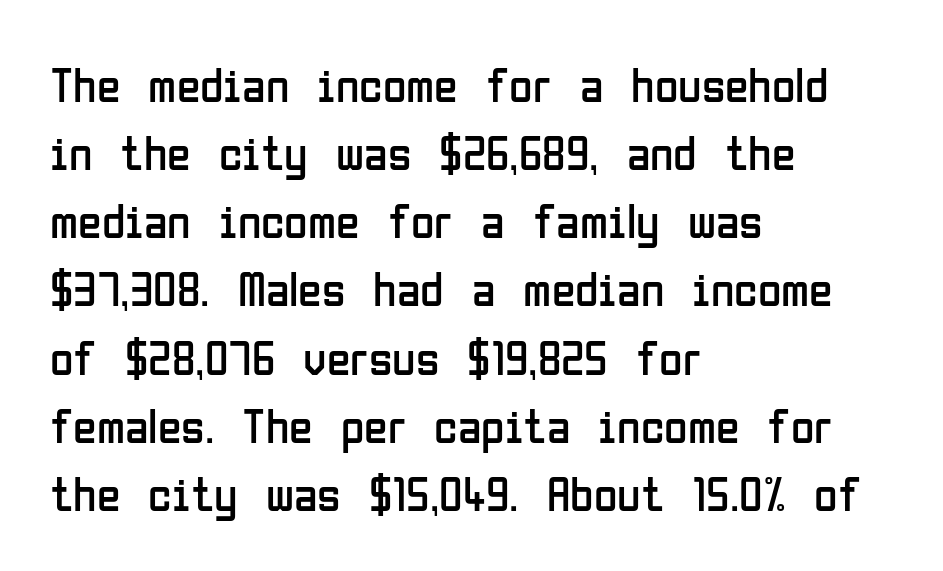
Q: Is the text bold? A: No.
Q: Is the text italic (slanted)? A: No, it is upright.
Q: Is the typeface a serif or a sans-serif typeface? A: Sans-serif.
Q: Is the text underlined? A: No.
Q: How is the paragraph aligned? A: Left-aligned.
Q: Is the spacing between letters normal or unusually wide? A: Normal.
Q: Is the spacing between lines tight, normal or loose? A: Normal.
Q: Width (condensed, normal, or wide)? A: Condensed.
Q: Stroke contrast? A: Low.
Q: x-height? A: Medium.
Q: Monospaced? A: No.
